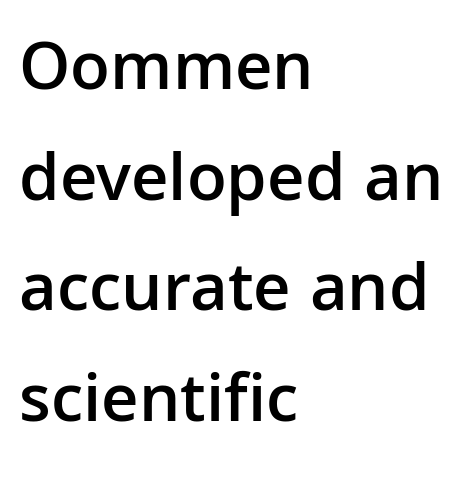
The image shows 70 px semibold sans-serif type, upright; set left-aligned, normal line spacing (1.58x), normal letter spacing, not underlined; low stroke contrast and a medium x-height.
